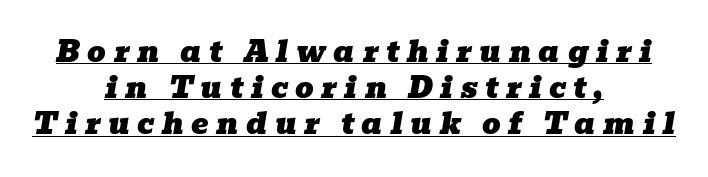
Q: Is the text italic (slanted)? A: Yes, it leans right by about 10 degrees.
Q: Is the typeface a serif or a sans-serif typeface? A: Serif.
Q: Is the text underlined? A: Yes.
Q: How is the paragraph aligned? A: Centered.
Q: Is the spacing between letters normal or unusually wide? A: Unusually wide.
Q: Is the spacing between lines tight, normal or loose? A: Normal.
Q: Width (condensed, normal, or wide)? A: Wide.
Q: Stroke contrast? A: Low.
Q: x-height? A: Medium.
Q: Monospaced? A: No.
